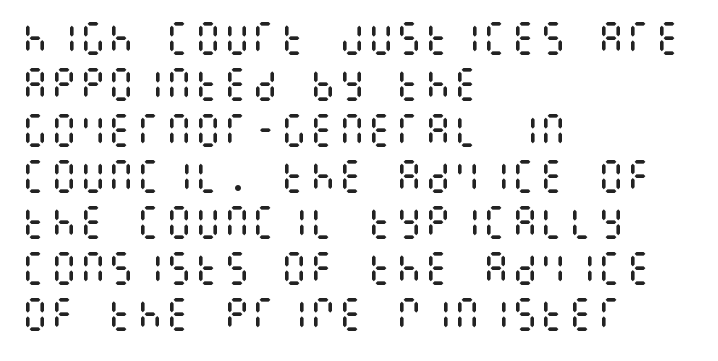
Q: Is the text bold? A: No.
Q: Is the text italic (slanted)? A: No, it is upright.
Q: Is the text underlined? A: No.
Q: How is the paragraph aligned? A: Left-aligned.
Q: Is the spacing between letters normal or unusually wide? A: Normal.
Q: Is the spacing between lines tight, normal or loose? A: Normal.
Q: Width (condensed, normal, or wide)? A: Condensed.
Q: Stroke contrast? A: Medium.
Q: x-height? A: Large.
